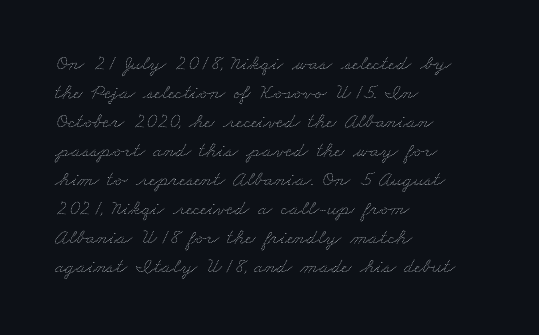
The image shows 21 px text type; set left-aligned, normal line spacing (1.38x), normal letter spacing, not underlined.
